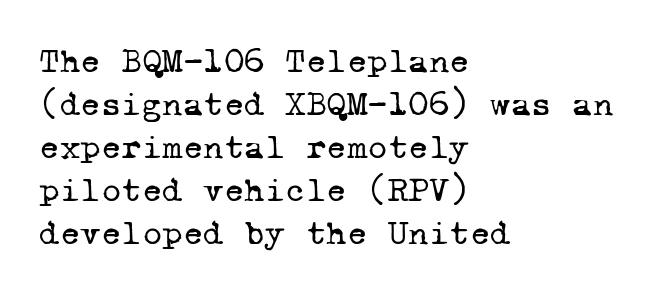
The image shows 35 px regular-weight serif type, monospaced; set left-aligned, line spacing 1.23x, normal letter spacing, not underlined; low stroke contrast and a medium x-height.
